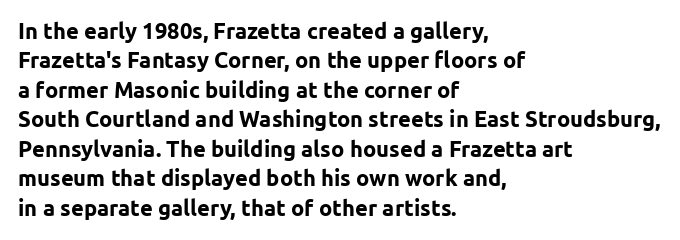
Q: Is the text bold? A: Yes.
Q: Is the text italic (slanted)? A: No, it is upright.
Q: Is the text underlined? A: No.
Q: How is the paragraph aligned? A: Left-aligned.
Q: Is the spacing between letters normal or unusually wide? A: Normal.
Q: Is the spacing between lines tight, normal or loose? A: Normal.
